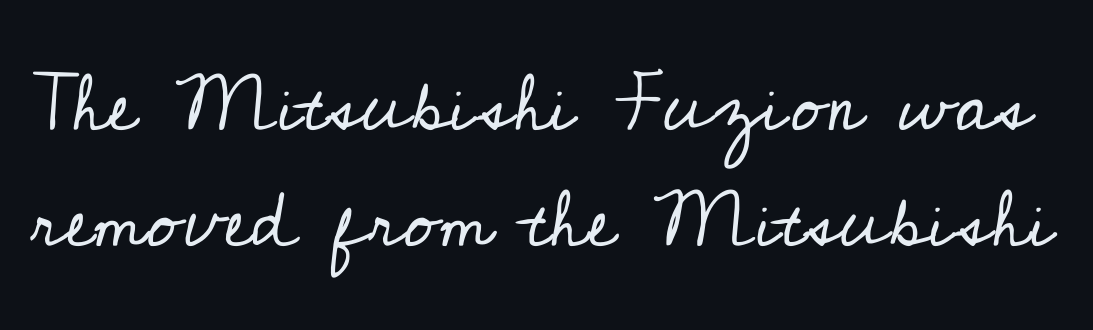
The face used here is proportionally spaced, like ordinary book or web type. The letters carry serifs — small finishing strokes at the ends of their stems. Nothing unusual about the tracking: characters are spaced as the font intends. The characters are drawn with everyday or finer stroke widths.
